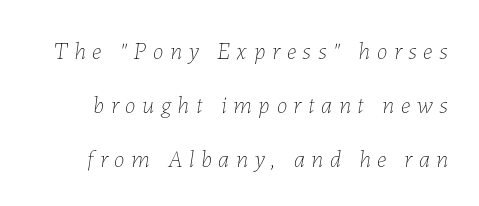
{"italic": "yes", "lean": "right", "slant_degrees": 7, "bold": "no", "underline": "no", "line_spacing": "loose", "line_spacing_ratio": 2.24, "letter_spacing": "wide", "letter_spacing_em": 0.28, "glyph_px": 24}
